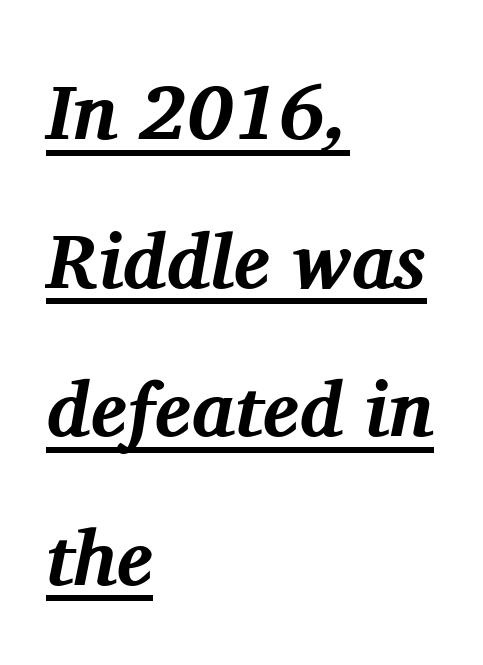
{"serif": "yes", "italic": "yes", "lean": "right", "slant_degrees": 11, "bold": "yes", "weight": "bold", "width": "normal", "stroke_contrast": "medium", "x_height": "medium", "monospaced": "no", "underline": "yes", "align": "left", "line_spacing": "loose", "line_spacing_ratio": 1.93, "letter_spacing": "normal", "letter_spacing_em": 0.0, "glyph_px": 77}
